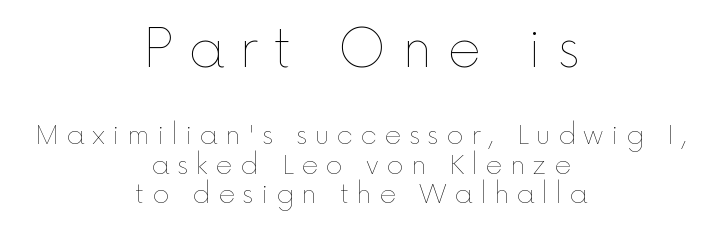
The image shows 52 px thin type, upright; set centered, tight line spacing (1.14x), unusually wide letter spacing (+0.29 em), not underlined; the first (top) block is 2.0x larger; a medium x-height.
